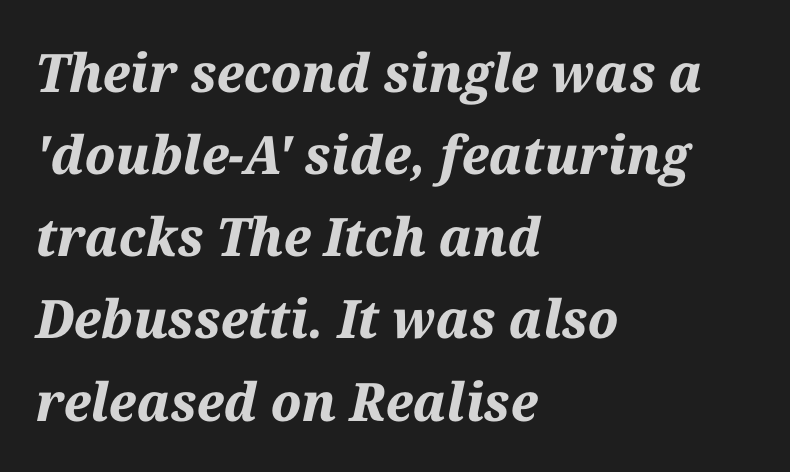
As a designer I'd log this as weight 700, bold. Is this a fixed-width face? No — the glyphs have proportional, varying widths. The area under the type is left untouched. The leading is moderate, giving the passage an even texture.
